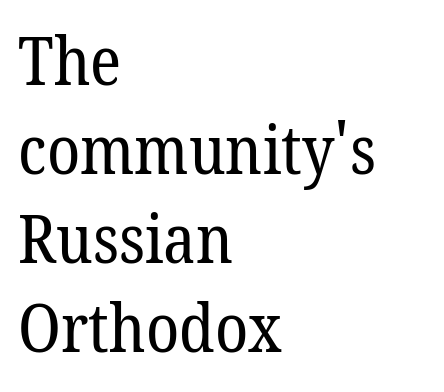
Q: Is the text bold? A: No.
Q: Is the text italic (slanted)? A: No, it is upright.
Q: Is the typeface a serif or a sans-serif typeface? A: Serif.
Q: Is the text underlined? A: No.
Q: How is the paragraph aligned? A: Left-aligned.
Q: Is the spacing between letters normal or unusually wide? A: Normal.
Q: Is the spacing between lines tight, normal or loose? A: Normal.
Q: Width (condensed, normal, or wide)? A: Normal.
Q: Stroke contrast? A: Low.
Q: x-height? A: Medium.
Q: Monospaced? A: No.
